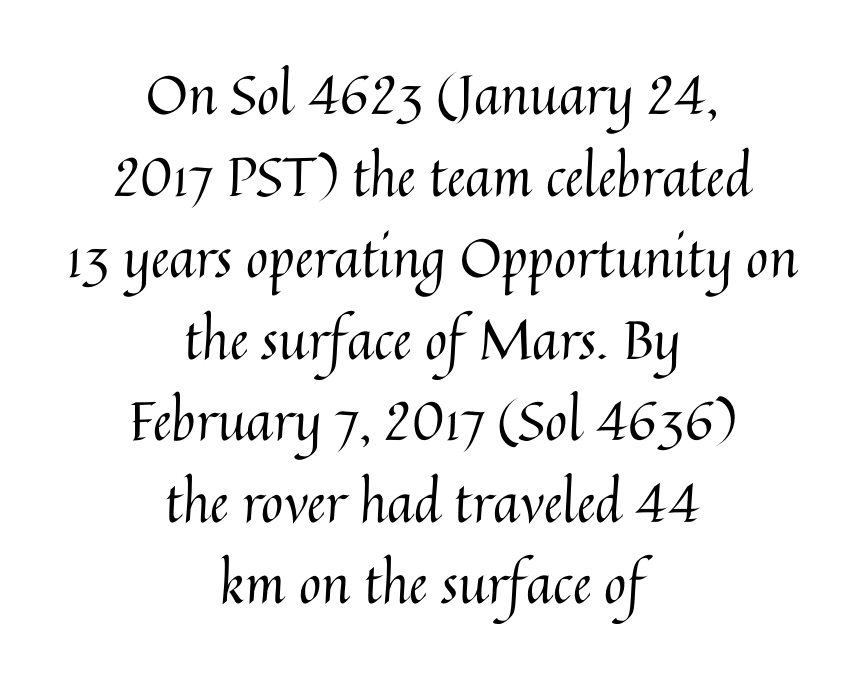
The image shows 54 px regular-weight type; set centered, normal line spacing (1.51x), normal letter spacing, not underlined; medium stroke contrast and a medium x-height.
